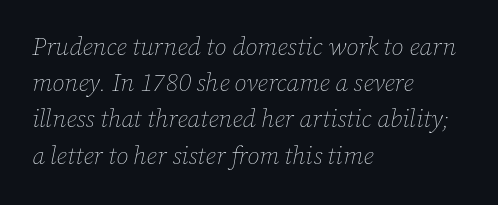
Q: Is the text bold? A: No.
Q: Is the text italic (slanted)? A: Yes, it leans right by about 12 degrees.
Q: Is the text underlined? A: No.
Q: How is the paragraph aligned? A: Left-aligned.
Q: Is the spacing between letters normal or unusually wide? A: Normal.
Q: Is the spacing between lines tight, normal or loose? A: Normal.
